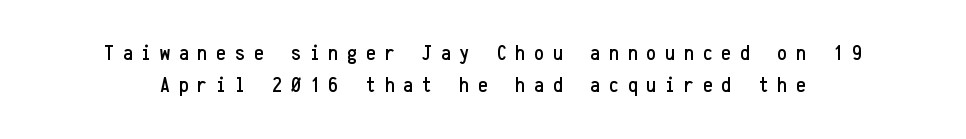
The image shows 22 px text type, upright; set normal line spacing (1.45x), unusually wide letter spacing (+0.4 em), not underlined.
